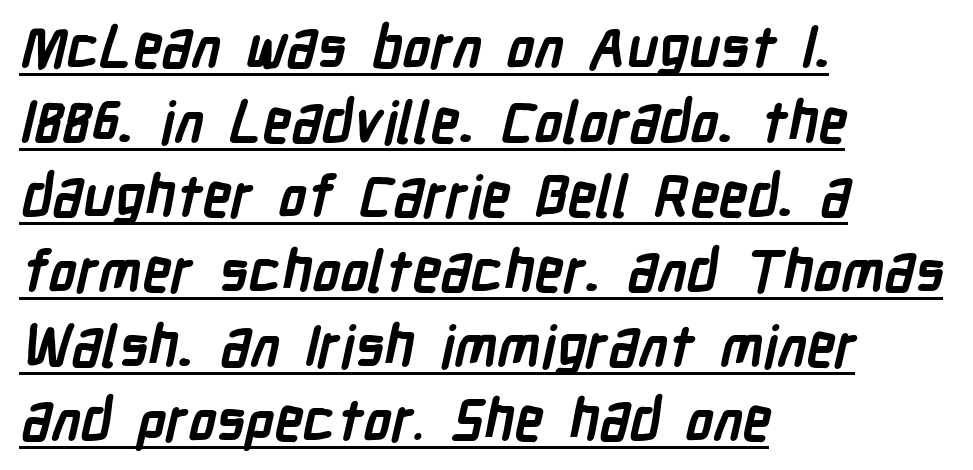
Default kerning and tracking; the words read as compact shapes. The rendering uses natural spacing where letterforms have individual widths. The passage shown is emphatically bold. The specimen includes a rule beneath the text block's lines. Short and long lines alike share a common starting point at left. The text was rendered using a sans face with plain stroke endings.
